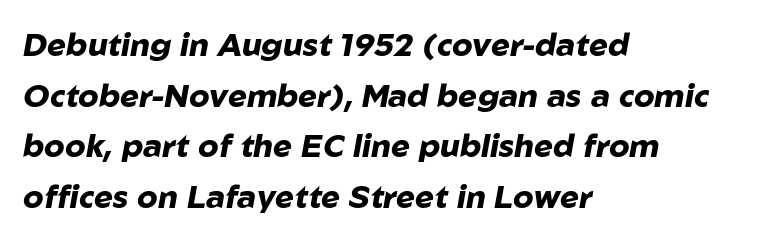
{"italic": "yes", "lean": "right", "slant_degrees": 10, "bold": "yes", "weight": "heavy", "width": "normal", "stroke_contrast": "low", "x_height": "medium", "monospaced": "no", "underline": "no", "align": "left", "line_spacing": "normal", "line_spacing_ratio": 1.58, "letter_spacing": "normal", "letter_spacing_em": 0.0, "glyph_px": 32}
